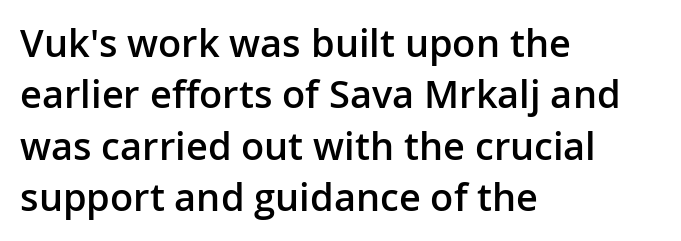
The image shows 38 px semibold sans-serif type, upright; set left-aligned, normal line spacing (1.35x), normal letter spacing, not underlined; low stroke contrast and a medium x-height.
